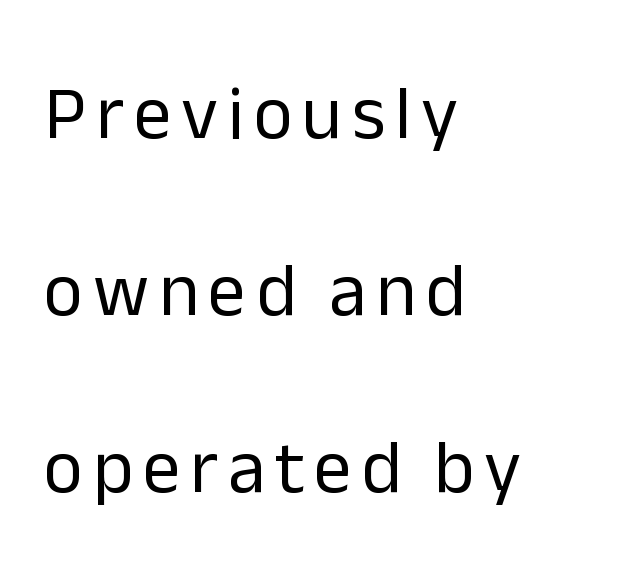
The text was rendered using a sans face with plain stroke endings. Character widths vary here, with narrow letters taking less room than wide ones. This sample uses an upright cut, with every glyph sitting square on the baseline. Summary of vertical rhythm: relaxed, with wide interline spacing. No letter is thick-stroked: the sample isn't bold.
